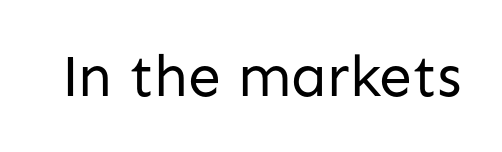
These lines are composed in type without serifs. The zone under the glyphs is completely vacant. Glyph-to-glyph distance matches everyday printed text. You could not count columns in this text — the font is proportionally spaced. In terms of posture, this sample is upright.
